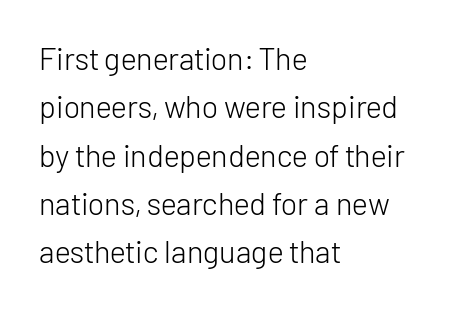
Does the lettering tilt? It doesn't — this is upright. Underlining? Definitely not there. There is no visible air inserted between adjacent glyphs. The lines sit at an ordinary, default distance from one another. Typeset ragged right — the left edge is the straight one. Do the characters align in a grid? No, the font is proportional.
